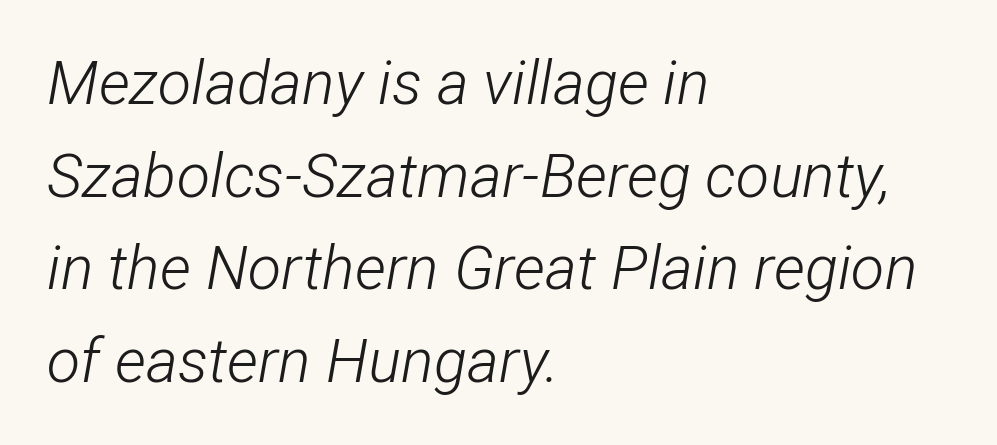
The image shows 61 px light, condensed type, italic (leaning right); set left-aligned, normal line spacing (1.52x), normal letter spacing, not underlined; low stroke contrast and a medium x-height.
